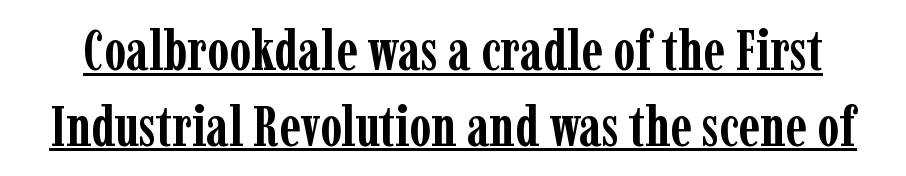
Q: Is the text bold? A: Yes.
Q: Is the text italic (slanted)? A: No, it is upright.
Q: Is the typeface a serif or a sans-serif typeface? A: Serif.
Q: Is the text underlined? A: Yes.
Q: Is the spacing between letters normal or unusually wide? A: Normal.
Q: Is the spacing between lines tight, normal or loose? A: Normal.
Q: Width (condensed, normal, or wide)? A: Condensed.
Q: Stroke contrast? A: Low.
Q: x-height? A: Medium.
Q: Monospaced? A: No.
